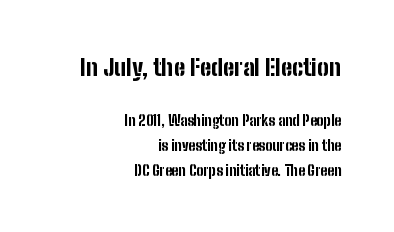
The image shows 23 px bold type, upright; set right-aligned, line spacing 1.77x, normal letter spacing, not underlined; the first (top) block is 1.64x larger.
